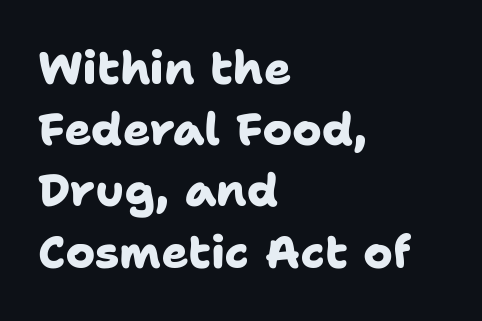
Q: Is the text bold? A: Yes.
Q: Is the typeface a serif or a sans-serif typeface? A: Sans-serif.
Q: Is the text underlined? A: No.
Q: How is the paragraph aligned? A: Left-aligned.
Q: Is the spacing between letters normal or unusually wide? A: Normal.
Q: Is the spacing between lines tight, normal or loose? A: Normal.
Q: Width (condensed, normal, or wide)? A: Normal.
Q: Stroke contrast? A: Low.
Q: x-height? A: Medium.
Q: Monospaced? A: No.
